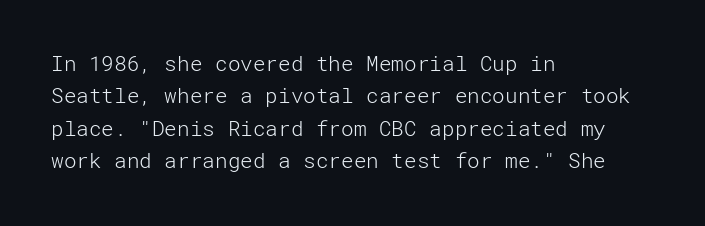
Words float on clear page, feet unadorned. Letters have the restrained weight of plain body copy at most. Horizontal alignment here is leftward, the default for most running prose. Whoever set this chose a conventional vertical rhythm. This sample uses an upright cut, with every glyph sitting square on the baseline.
